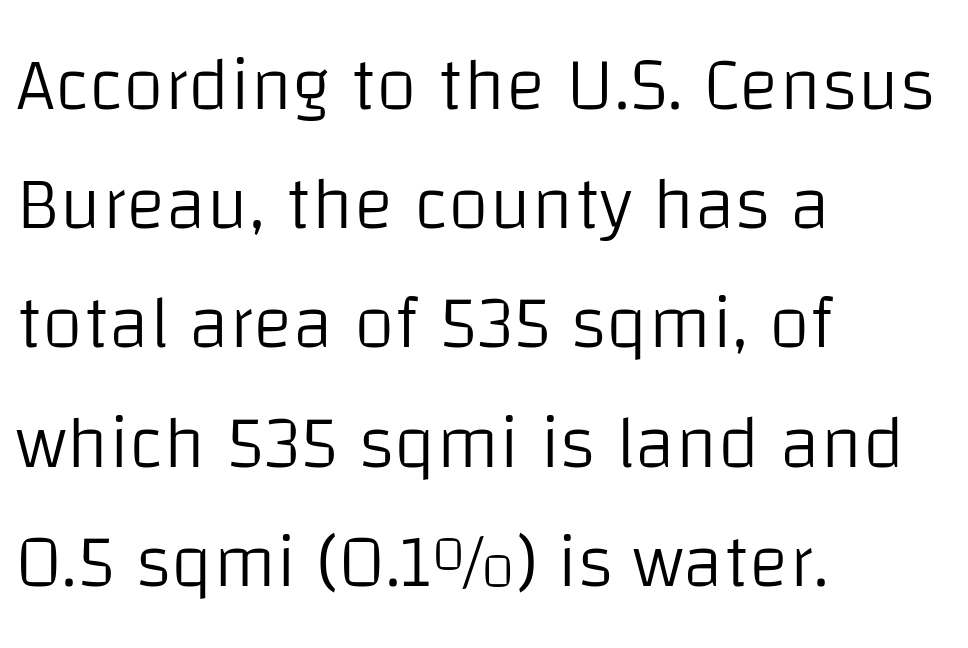
A quiet, ordinary-to-light weight characterises the typeface. Examine the stroke ends and you'll find no serifs. Tall strokes in this sample are plumb rather than angled. Is this a fixed-width face? No — the glyphs have proportional, varying widths. This block has exactly the height ordinary leading produces.
